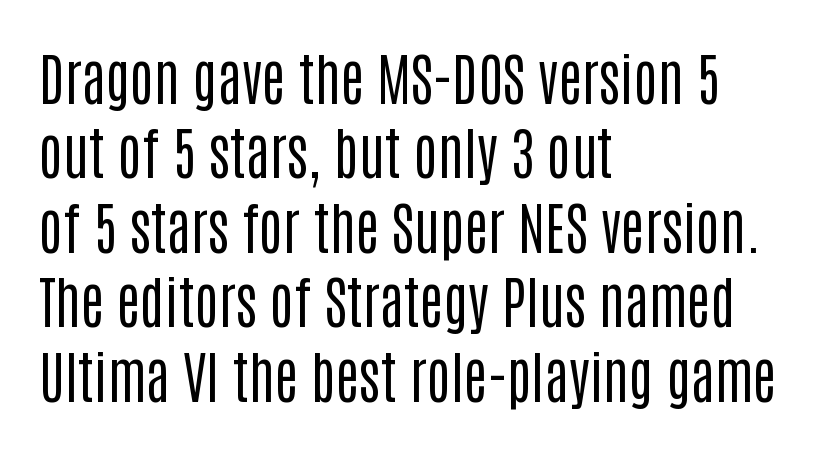
The image shows 56 px regular-weight, condensed sans-serif type, upright; set left-aligned, normal line spacing (1.33x), normal letter spacing, not underlined; low stroke contrast and a large x-height.
